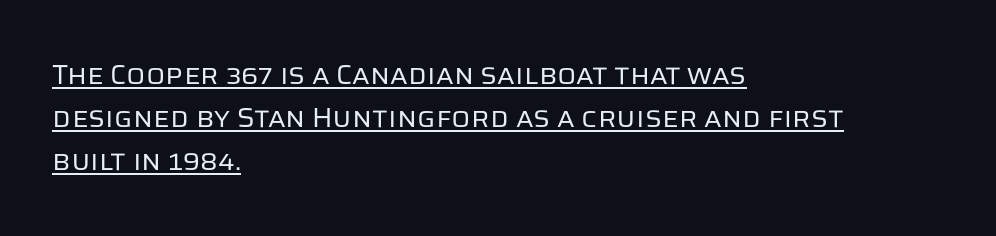
Does the copy run flush right? No — it runs flush left. A typesetter would call this leading conventional body-copy spacing. This sample uses a sans-serif face. Proportional: the letters do not fall into vertical columns.
